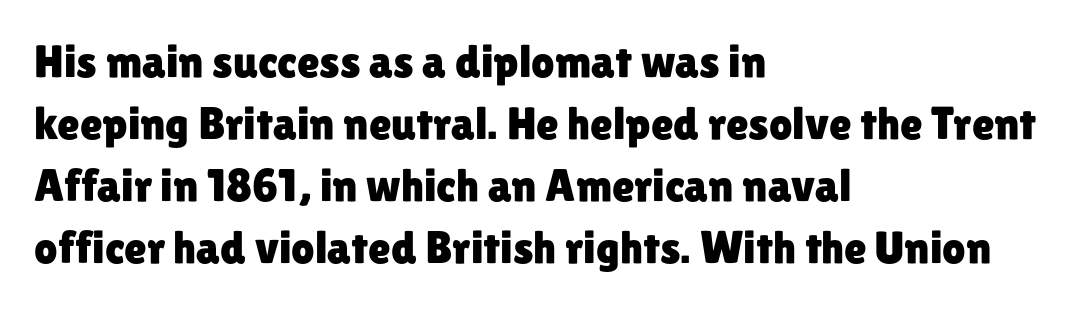
Q: Is the text italic (slanted)? A: No, it is upright.
Q: Is the typeface a serif or a sans-serif typeface? A: Sans-serif.
Q: Is the text underlined? A: No.
Q: How is the paragraph aligned? A: Left-aligned.
Q: Is the spacing between letters normal or unusually wide? A: Normal.
Q: Is the spacing between lines tight, normal or loose? A: Normal.
Q: Width (condensed, normal, or wide)? A: Normal.
Q: Stroke contrast? A: Low.
Q: x-height? A: Medium.
Q: Monospaced? A: No.
